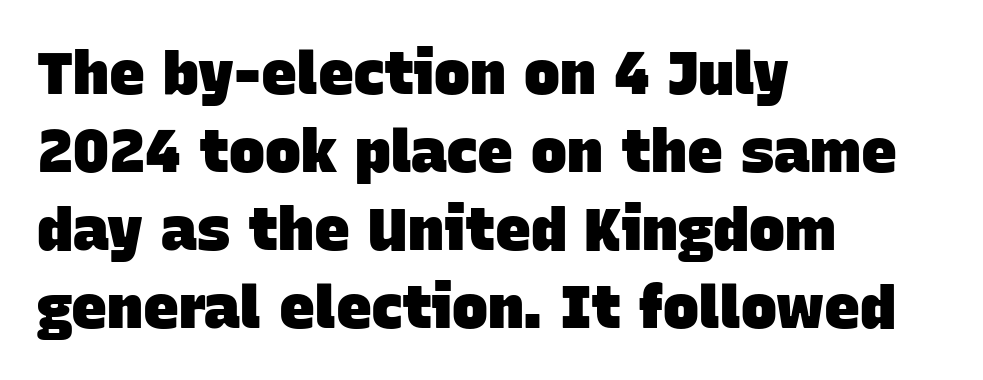
The image shows 60 px heavy sans-serif type; set left-aligned, normal line spacing (1.3x), normal letter spacing, not underlined; low stroke contrast and a large x-height.
